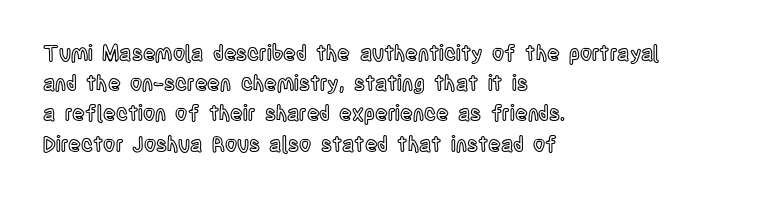
Q: Is the text italic (slanted)? A: No, it is upright.
Q: Is the text underlined? A: No.
Q: How is the paragraph aligned? A: Left-aligned.
Q: Is the spacing between letters normal or unusually wide? A: Normal.
Q: Is the spacing between lines tight, normal or loose? A: Normal.
